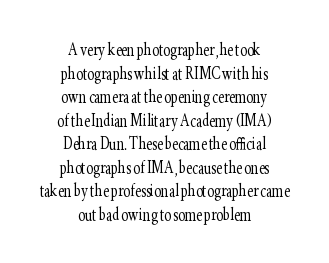
The string is rendered with underlining switched off. The typesetting does not lean heavy: it is not bold. The rag falls on both sides of this text block equally. No extra tracking has been applied to these lines. Italic: no, the glyphs are upright roman.
